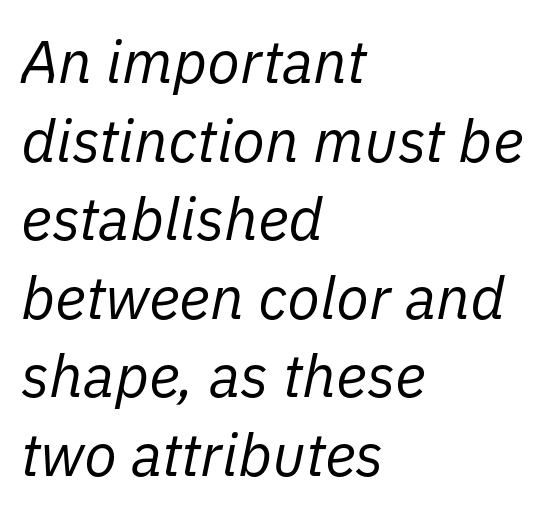
The image shows 60 px regular-weight type, italic (leaning right); set left-aligned, normal line spacing (1.31x), normal letter spacing, not underlined; low stroke contrast and a medium x-height.
